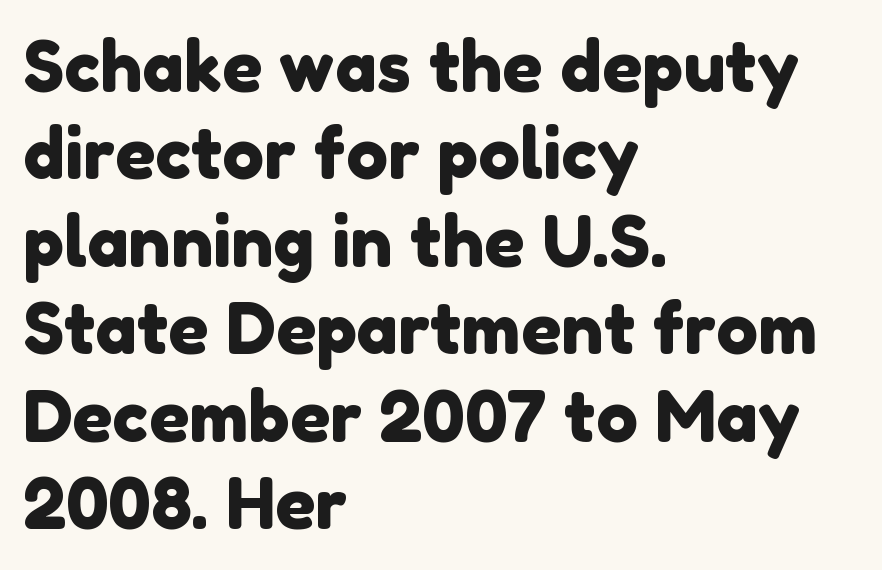
{"serif": "no", "width": "normal", "stroke_contrast": "low", "x_height": "medium", "monospaced": "no", "underline": "no", "align": "left", "line_spacing": "normal", "line_spacing_ratio": 1.25, "letter_spacing": "normal", "letter_spacing_em": 0.0, "glyph_px": 70}
